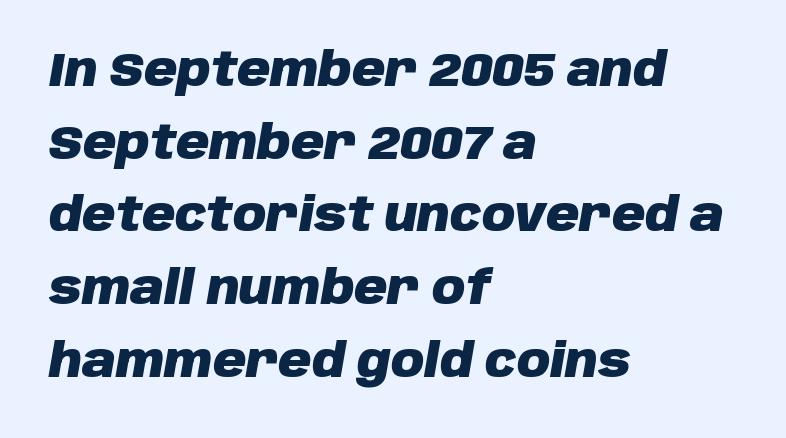
{"italic": "yes", "lean": "right", "slant_degrees": 10, "bold": "yes", "weight": "heavy", "width": "normal", "stroke_contrast": "low", "x_height": "large", "monospaced": "no", "underline": "no", "align": "left", "line_spacing": "normal", "line_spacing_ratio": 1.58, "letter_spacing": "normal", "letter_spacing_em": 0.0, "glyph_px": 46}
